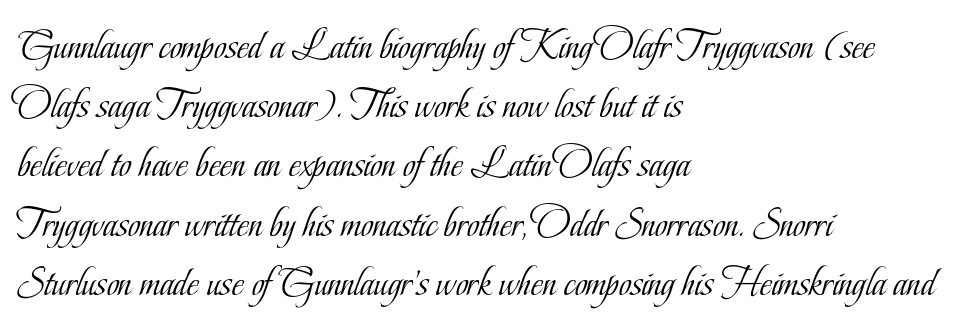
The image shows 42 px light, condensed serif type; set left-aligned, normal line spacing (1.41x), normal letter spacing, not underlined; low stroke contrast and a small x-height.
